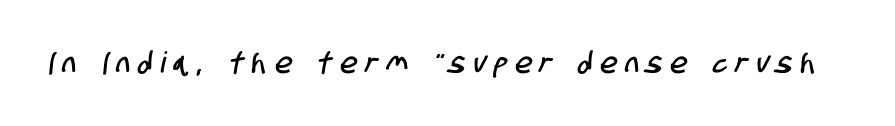
{"serif": "no", "width": "condensed", "stroke_contrast": "low", "x_height": "large", "monospaced": "no", "underline": "no", "letter_spacing": "wide", "letter_spacing_em": 0.3, "glyph_px": 29}
